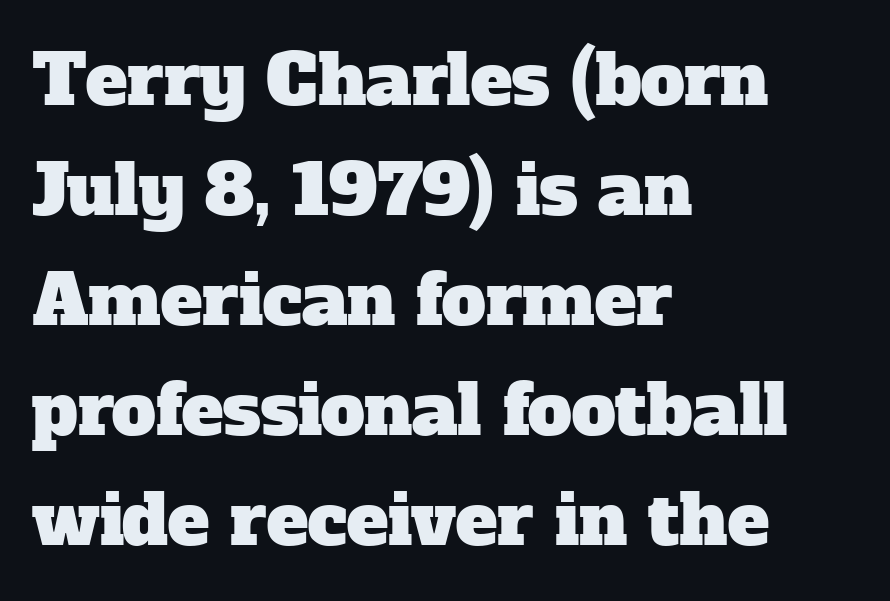
Q: Is the typeface a serif or a sans-serif typeface? A: Serif.
Q: Is the text underlined? A: No.
Q: How is the paragraph aligned? A: Left-aligned.
Q: Is the spacing between letters normal or unusually wide? A: Normal.
Q: Is the spacing between lines tight, normal or loose? A: Normal.
Q: Width (condensed, normal, or wide)? A: Normal.
Q: Stroke contrast? A: Low.
Q: x-height? A: Medium.
Q: Monospaced? A: No.
